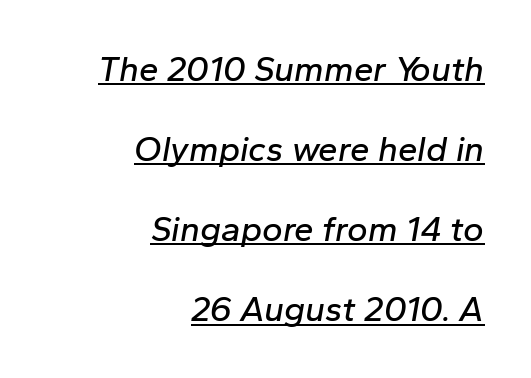
{"italic": "yes", "lean": "right", "slant_degrees": 10, "width": "normal", "stroke_contrast": "low", "x_height": "medium", "monospaced": "no", "underline": "yes", "align": "right", "line_spacing": "loose", "line_spacing_ratio": 2.29, "letter_spacing": "normal", "letter_spacing_em": 0.0, "glyph_px": 35}
